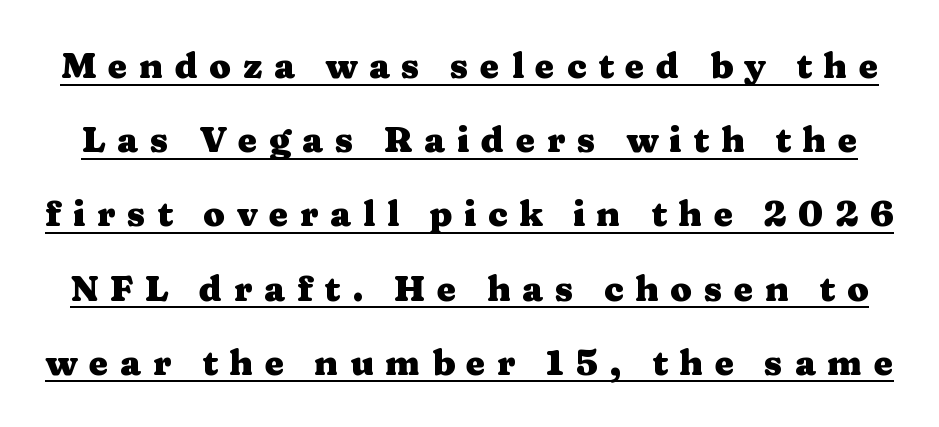
Q: Is the text bold? A: Yes.
Q: Is the text italic (slanted)? A: No, it is upright.
Q: Is the typeface a serif or a sans-serif typeface? A: Serif.
Q: Is the text underlined? A: Yes.
Q: Is the spacing between letters normal or unusually wide? A: Unusually wide.
Q: Is the spacing between lines tight, normal or loose? A: Loose.
Q: Width (condensed, normal, or wide)? A: Wide.
Q: Stroke contrast? A: Medium.
Q: x-height? A: Medium.
Q: Monospaced? A: No.
